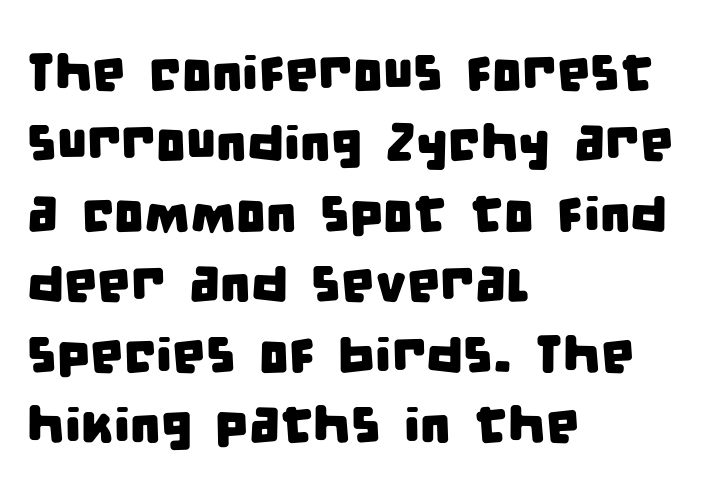
The image shows 53 px condensed sans-serif type; set left-aligned, normal line spacing (1.33x), normal letter spacing, not underlined; low stroke contrast and a large x-height.
